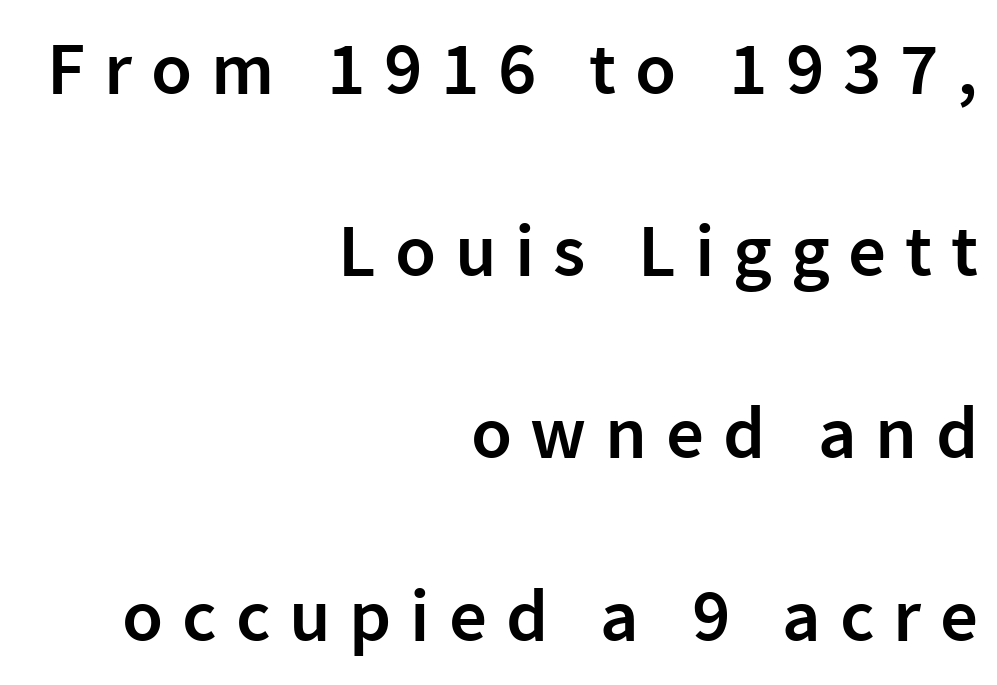
The image shows 75 px semibold sans-serif type, upright; set right-aligned, loose line spacing (2.43x), unusually wide letter spacing (+0.25 em), not underlined; low stroke contrast and a medium x-height.
